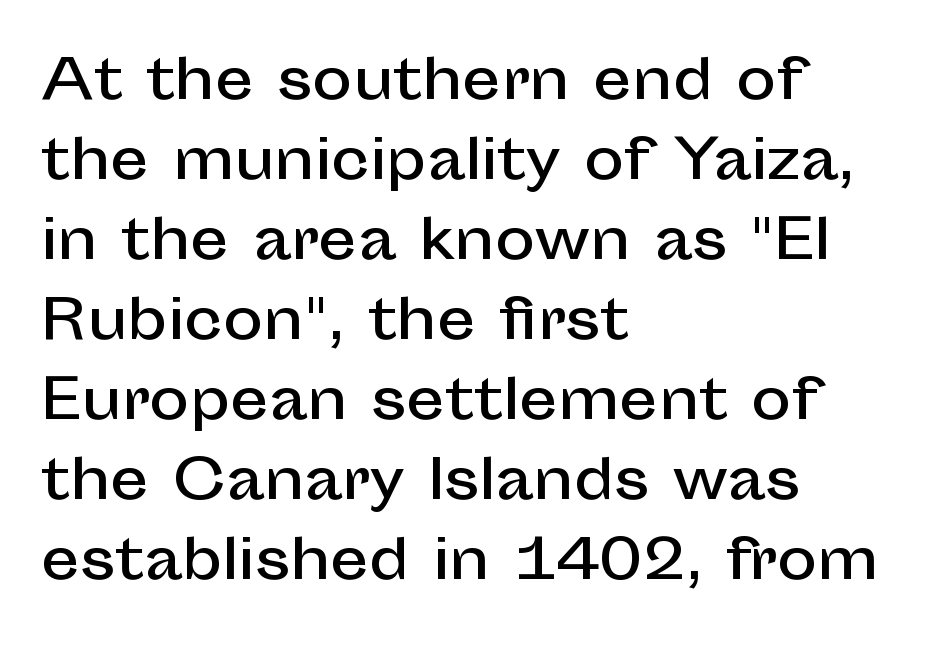
The image shows 54 px sans-serif type, upright; set left-aligned, normal line spacing (1.48x), normal letter spacing, not underlined; low stroke contrast and a medium x-height.
